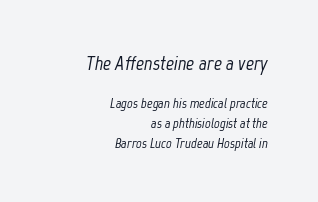
Q: Is the text italic (slanted)? A: Yes, it leans right by about 12 degrees.
Q: Is the text underlined? A: No.
Q: How is the paragraph aligned? A: Right-aligned.
Q: Is the spacing between letters normal or unusually wide? A: Normal.
Q: Is the spacing between lines tight, normal or loose? A: Normal.
Q: Which block of text is set in a larger size, the first (top) or the second (bottom)? A: The first (top) one.
